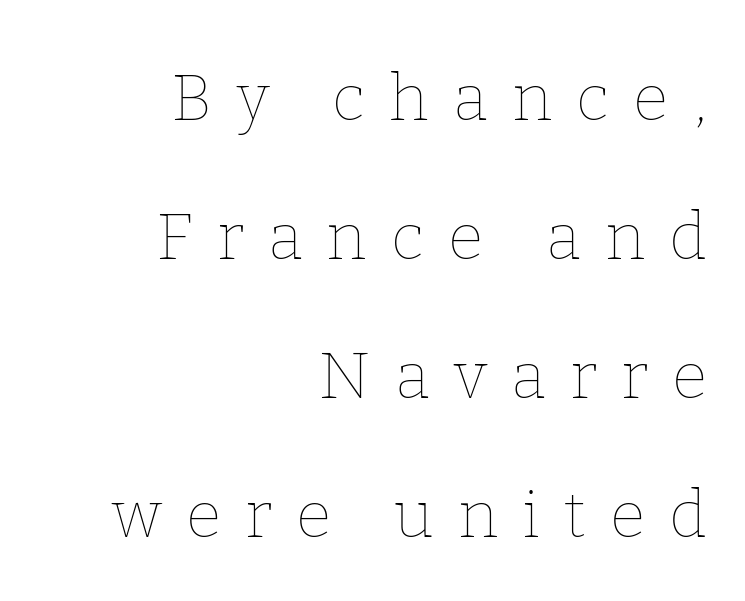
Q: Is the text bold? A: No.
Q: Is the text italic (slanted)? A: No, it is upright.
Q: Is the text underlined? A: No.
Q: How is the paragraph aligned? A: Right-aligned.
Q: Is the spacing between letters normal or unusually wide? A: Unusually wide.
Q: Is the spacing between lines tight, normal or loose? A: Loose.
Q: Width (condensed, normal, or wide)? A: Normal.
Q: Stroke contrast? A: Low.
Q: x-height? A: Medium.
Q: Monospaced? A: No.
